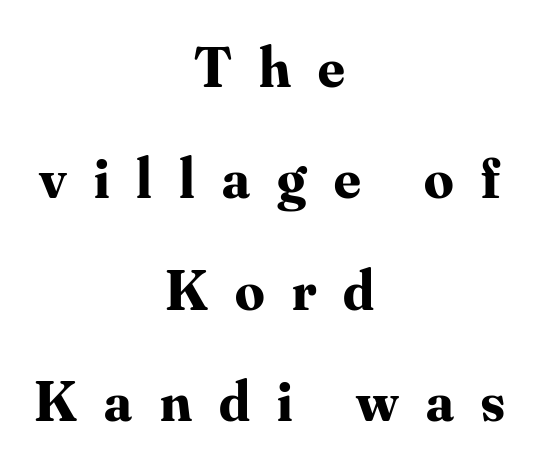
The image shows 58 px bold serif type, upright; set centered, loose line spacing (1.92x), unusually wide letter spacing (+0.47 em), not underlined; medium stroke contrast and a small x-height.
